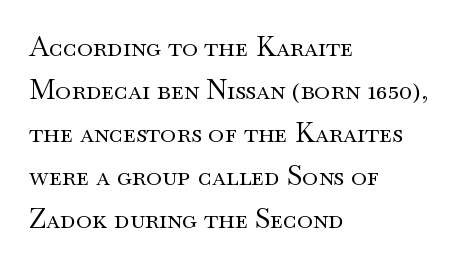
Line beginnings align vertically; line endings do not. Quick note: not italic, upright. No chunkiness to these letters — they're not bold. Default kerning and tracking; the words read as compact shapes.
